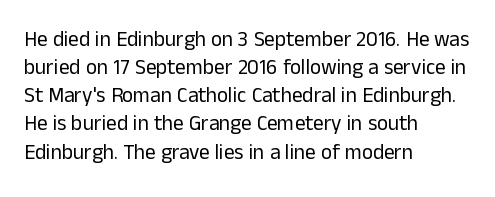
{"italic": "no", "bold": "no", "underline": "no", "align": "left", "line_spacing": "normal", "line_spacing_ratio": 1.34, "letter_spacing": "normal", "letter_spacing_em": 0.0, "glyph_px": 21}
